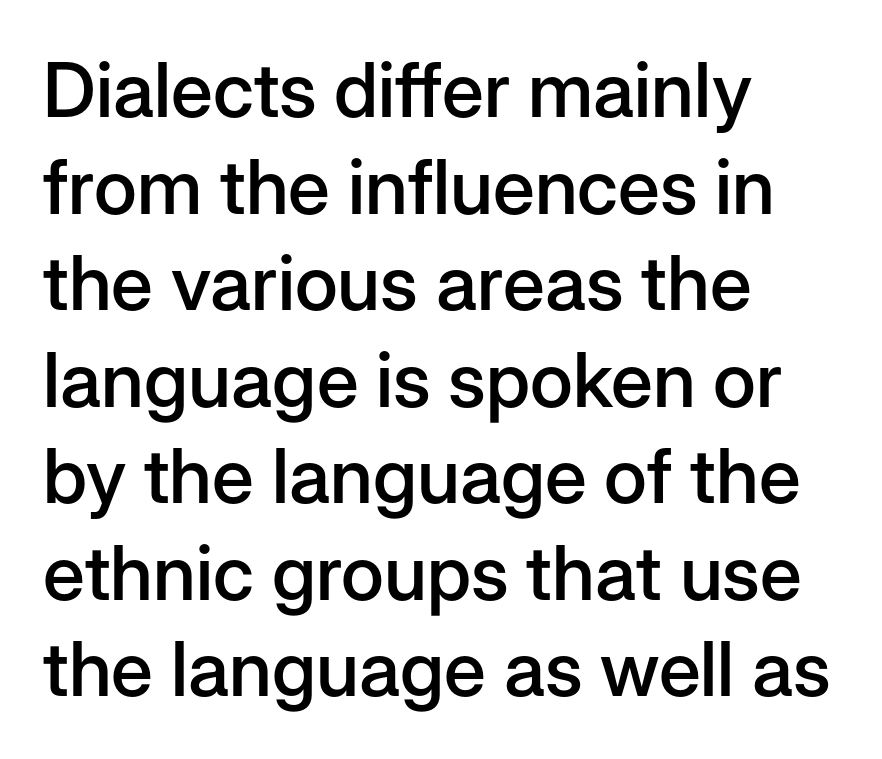
Q: Is the text bold? A: Semi-bold.
Q: Is the text italic (slanted)? A: No, it is upright.
Q: Is the typeface a serif or a sans-serif typeface? A: Sans-serif.
Q: Is the text underlined? A: No.
Q: How is the paragraph aligned? A: Left-aligned.
Q: Is the spacing between letters normal or unusually wide? A: Normal.
Q: Is the spacing between lines tight, normal or loose? A: Normal.
Q: Width (condensed, normal, or wide)? A: Normal.
Q: Stroke contrast? A: Low.
Q: x-height? A: Medium.
Q: Monospaced? A: No.
